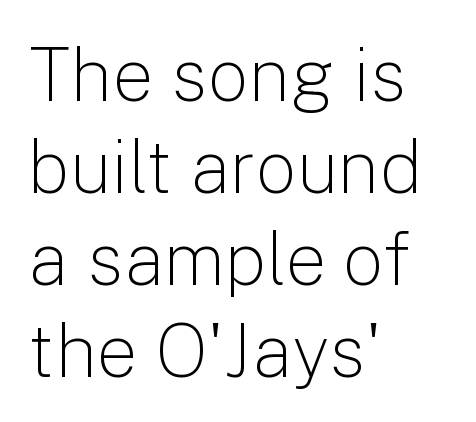
{"serif": "no", "italic": "no", "bold": "no", "weight": "light", "width": "normal", "stroke_contrast": "low", "x_height": "medium", "monospaced": "no", "underline": "no", "align": "left", "line_spacing": "normal", "line_spacing_ratio": 1.26, "letter_spacing": "normal", "letter_spacing_em": 0.0, "glyph_px": 73}
